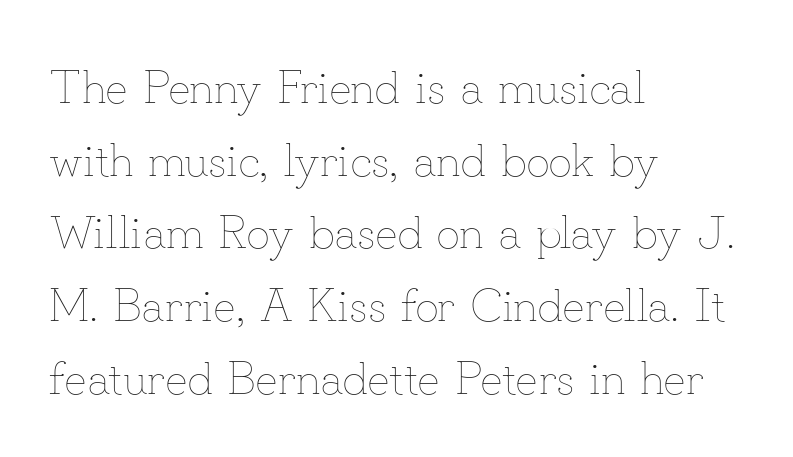
{"italic": "no", "bold": "no", "weight": "thin", "width": "normal", "stroke_contrast": "low", "x_height": "small", "monospaced": "no", "underline": "no", "align": "left", "line_spacing": "normal", "line_spacing_ratio": 1.58, "letter_spacing": "normal", "letter_spacing_em": 0.0, "glyph_px": 46}
